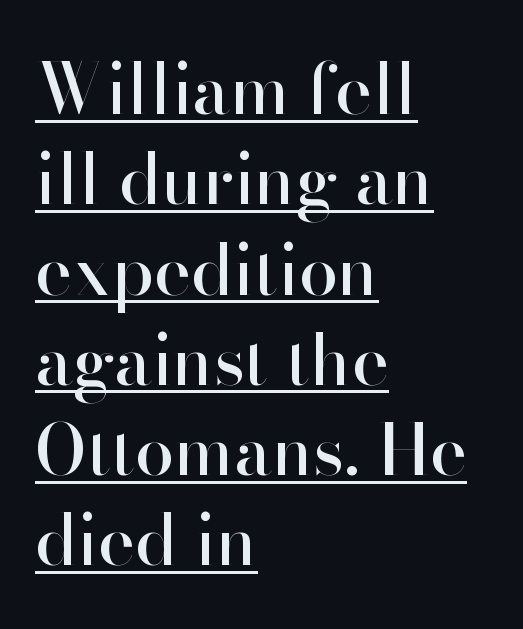
Q: Is the text italic (slanted)? A: No, it is upright.
Q: Is the typeface a serif or a sans-serif typeface? A: Sans-serif.
Q: Is the text underlined? A: Yes.
Q: How is the paragraph aligned? A: Left-aligned.
Q: Is the spacing between letters normal or unusually wide? A: Normal.
Q: Is the spacing between lines tight, normal or loose? A: Normal.
Q: Width (condensed, normal, or wide)? A: Normal.
Q: Stroke contrast? A: High.
Q: x-height? A: Small.
Q: Monospaced? A: No.
